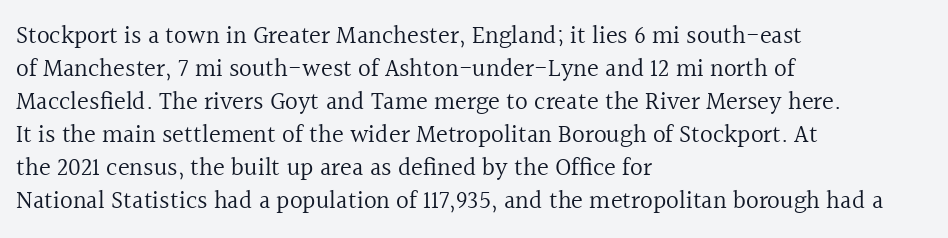
{"italic": "no", "bold": "no", "underline": "no", "align": "left", "line_spacing": "normal", "line_spacing_ratio": 1.32, "letter_spacing": "normal", "letter_spacing_em": 0.0, "glyph_px": 25}
